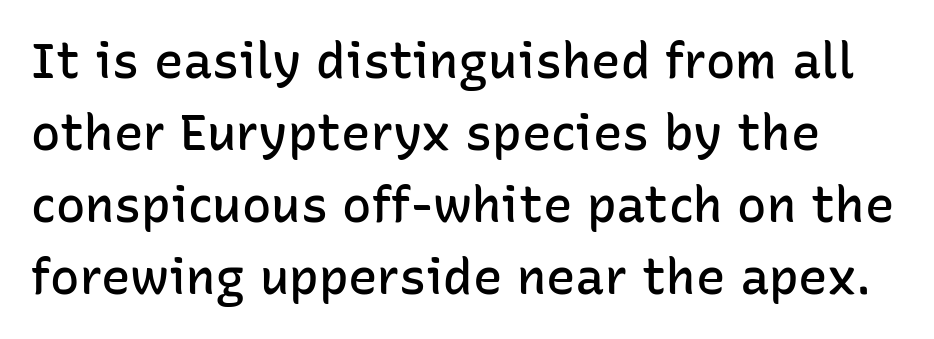
Q: Is the text bold? A: Semi-bold.
Q: Is the text italic (slanted)? A: No, it is upright.
Q: Is the typeface a serif or a sans-serif typeface? A: Sans-serif.
Q: Is the text underlined? A: No.
Q: Is the spacing between letters normal or unusually wide? A: Normal.
Q: Is the spacing between lines tight, normal or loose? A: Normal.
Q: Width (condensed, normal, or wide)? A: Normal.
Q: Stroke contrast? A: Low.
Q: x-height? A: Medium.
Q: Monospaced? A: No.
